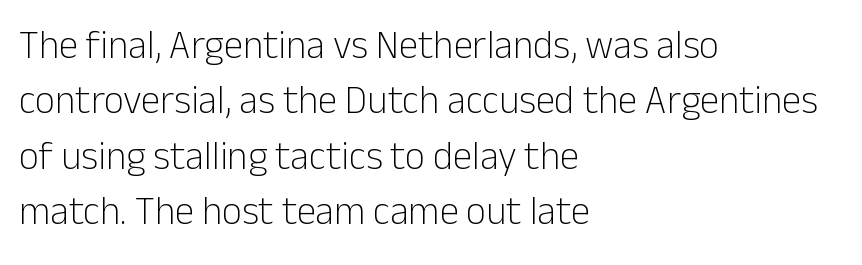
{"serif": "no", "italic": "no", "bold": "no", "weight": "light", "width": "normal", "stroke_contrast": "low", "x_height": "medium", "monospaced": "no", "underline": "no", "align": "left", "line_spacing": "normal", "line_spacing_ratio": 1.42, "letter_spacing": "normal", "letter_spacing_em": 0.0, "glyph_px": 39}
